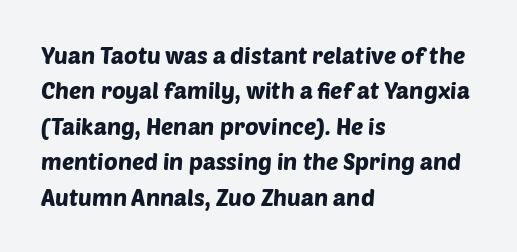
The image shows 23 px text type; set left-aligned, normal line spacing (1.54x), normal letter spacing, not underlined.
